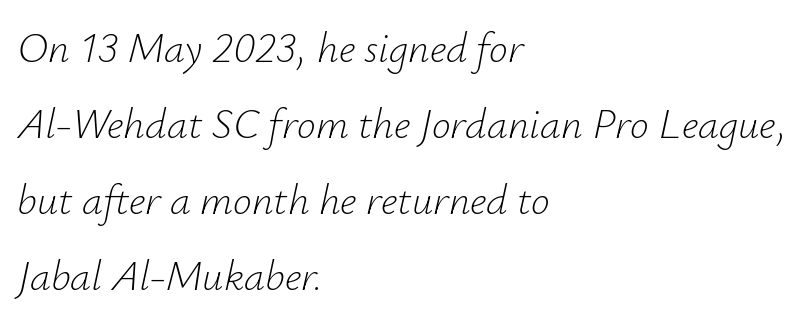
The image shows 42 px light type, italic (leaning right); set left-aligned, line spacing 1.81x, normal letter spacing, not underlined; low stroke contrast and a small x-height.
